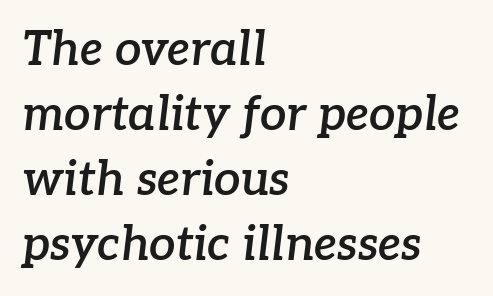
{"serif": "yes", "italic": "yes", "lean": "right", "slant_degrees": 7, "bold": "semi", "weight": "semibold", "width": "normal", "stroke_contrast": "low", "x_height": "medium", "monospaced": "no", "underline": "no", "align": "left", "line_spacing": "normal", "line_spacing_ratio": 1.38, "letter_spacing": "normal", "letter_spacing_em": 0.0, "glyph_px": 47}
